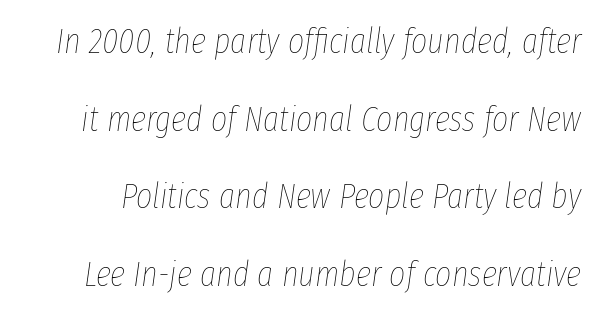
Q: Is the text bold? A: No.
Q: Is the text italic (slanted)? A: Yes, it leans right by about 8 degrees.
Q: Is the text underlined? A: No.
Q: Is the spacing between letters normal or unusually wide? A: Normal.
Q: Is the spacing between lines tight, normal or loose? A: Loose.
Q: Width (condensed, normal, or wide)? A: Condensed.
Q: Stroke contrast? A: Low.
Q: x-height? A: Medium.
Q: Monospaced? A: No.
